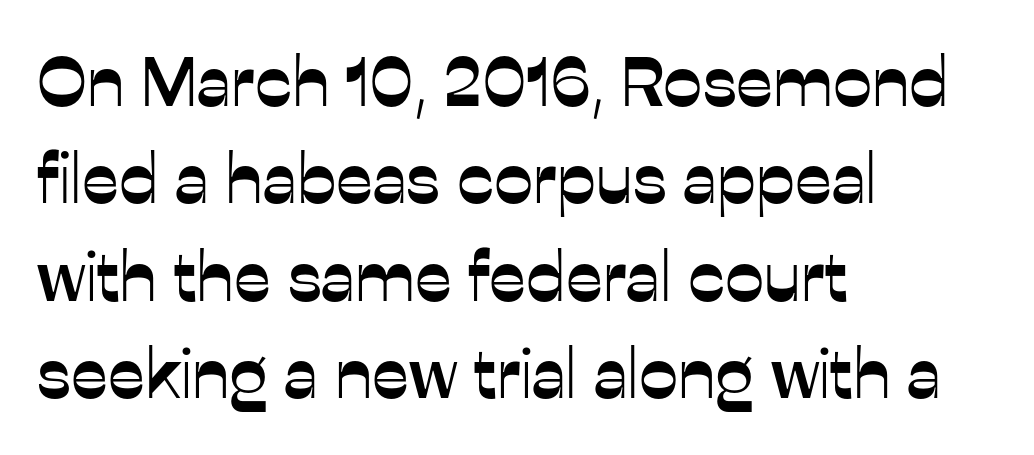
The image shows 70 px sans-serif type, upright; set left-aligned, normal line spacing (1.39x), normal letter spacing, not underlined; low stroke contrast and a medium x-height.
